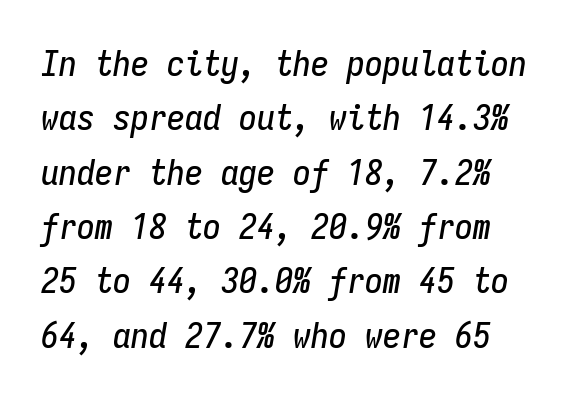
The image shows 36 px condensed type, italic (leaning right), monospaced; set normal line spacing (1.51x), normal letter spacing, not underlined; low stroke contrast and a medium x-height.
